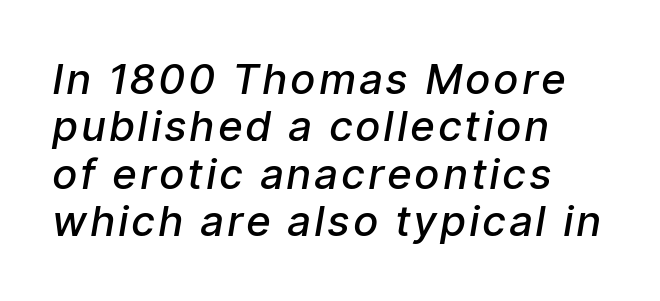
Q: Is the text bold? A: Semi-bold.
Q: Is the text italic (slanted)? A: Yes, it leans right by about 9 degrees.
Q: Is the text underlined? A: No.
Q: How is the paragraph aligned? A: Left-aligned.
Q: Is the spacing between lines tight, normal or loose? A: Tight.
Q: Width (condensed, normal, or wide)? A: Condensed.
Q: Stroke contrast? A: Low.
Q: x-height? A: Medium.
Q: Monospaced? A: No.
